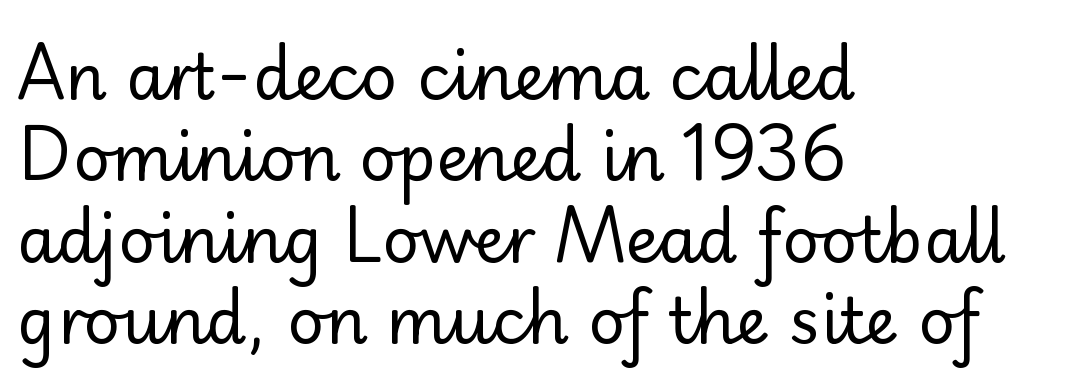
The face used here is proportionally spaced, like ordinary book or web type. These lines are composed in type without serifs. Is the type heavy? It reads as light-to-regular instead. Vertically, the passage feels balanced, rows spaced as you'd expect. The letters sit at their default tracking, neither squeezed nor spread. The paragraph shown leans on its left margin.
